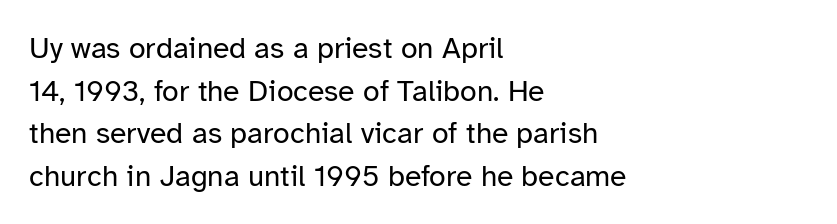
The specimen reads as upright at a glance. Inter-character spacing is left at the font's built-in metrics. The passage shown stacks its lines at a standard gap. The type family on display is of the sans-serif kind.
